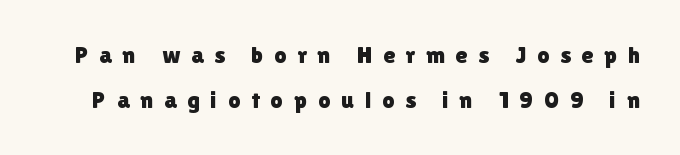
The image shows 24 px text type, upright; set line spacing 1.89x, unusually wide letter spacing (+0.45 em), not underlined.
